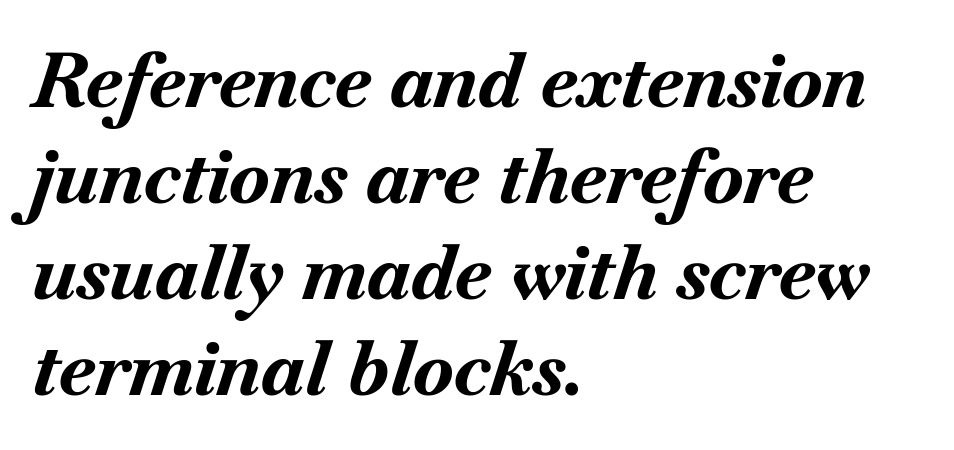
Q: Is the text bold? A: Yes.
Q: Is the text italic (slanted)? A: Yes, it leans right by about 18 degrees.
Q: Is the text underlined? A: No.
Q: How is the paragraph aligned? A: Left-aligned.
Q: Is the spacing between letters normal or unusually wide? A: Normal.
Q: Is the spacing between lines tight, normal or loose? A: Normal.
Q: Width (condensed, normal, or wide)? A: Normal.
Q: Stroke contrast? A: Medium.
Q: x-height? A: Small.
Q: Monospaced? A: No.
